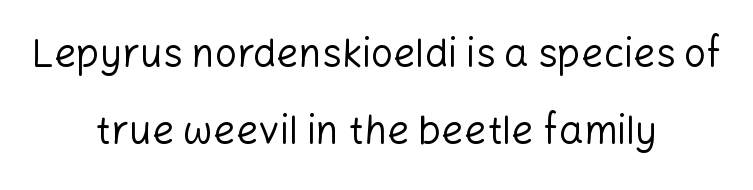
Q: Is the text bold? A: No.
Q: Is the text italic (slanted)? A: No, it is upright.
Q: Is the typeface a serif or a sans-serif typeface? A: Sans-serif.
Q: Is the text underlined? A: No.
Q: How is the paragraph aligned? A: Centered.
Q: Is the spacing between letters normal or unusually wide? A: Normal.
Q: Is the spacing between lines tight, normal or loose? A: Loose.
Q: Width (condensed, normal, or wide)? A: Normal.
Q: Stroke contrast? A: Low.
Q: x-height? A: Medium.
Q: Monospaced? A: No.
